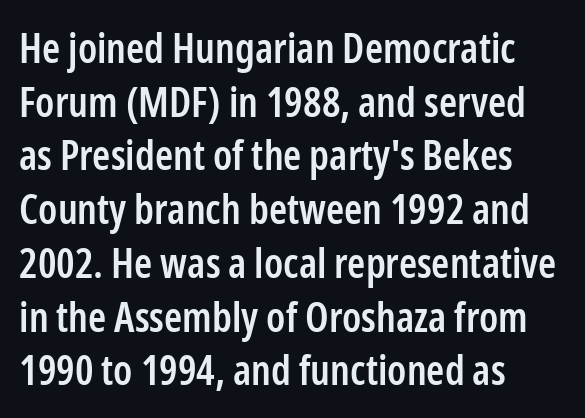
Q: Is the text bold? A: Semi-bold.
Q: Is the text italic (slanted)? A: No, it is upright.
Q: Is the typeface a serif or a sans-serif typeface? A: Sans-serif.
Q: Is the text underlined? A: No.
Q: How is the paragraph aligned? A: Left-aligned.
Q: Is the spacing between letters normal or unusually wide? A: Normal.
Q: Is the spacing between lines tight, normal or loose? A: Normal.
Q: Width (condensed, normal, or wide)? A: Condensed.
Q: Stroke contrast? A: Low.
Q: x-height? A: Medium.
Q: Monospaced? A: No.
